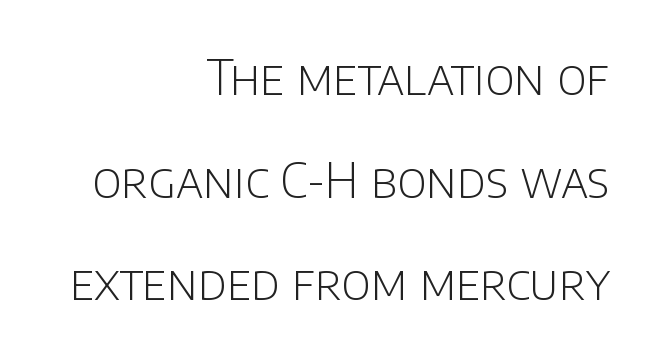
Q: Is the text bold? A: No.
Q: Is the text italic (slanted)? A: No, it is upright.
Q: Is the typeface a serif or a sans-serif typeface? A: Sans-serif.
Q: Is the text underlined? A: No.
Q: How is the paragraph aligned? A: Right-aligned.
Q: Is the spacing between letters normal or unusually wide? A: Normal.
Q: Is the spacing between lines tight, normal or loose? A: Loose.
Q: Width (condensed, normal, or wide)? A: Normal.
Q: Stroke contrast? A: Low.
Q: x-height? A: Large.
Q: Monospaced? A: No.
